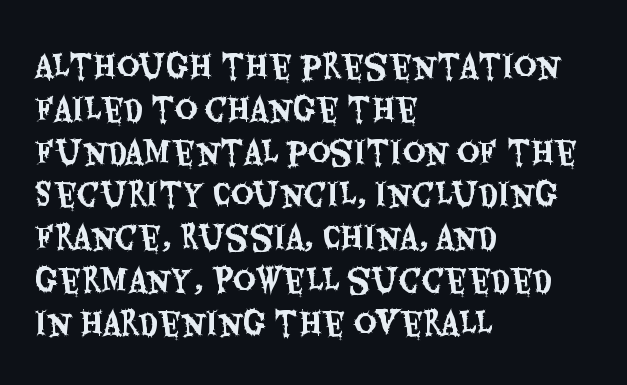
{"serif": "no", "italic": "no", "width": "condensed", "stroke_contrast": "medium", "x_height": "large", "monospaced": "no", "underline": "no", "align": "left", "line_spacing": "normal", "line_spacing_ratio": 1.38, "letter_spacing": "normal", "letter_spacing_em": 0.0, "glyph_px": 31}
